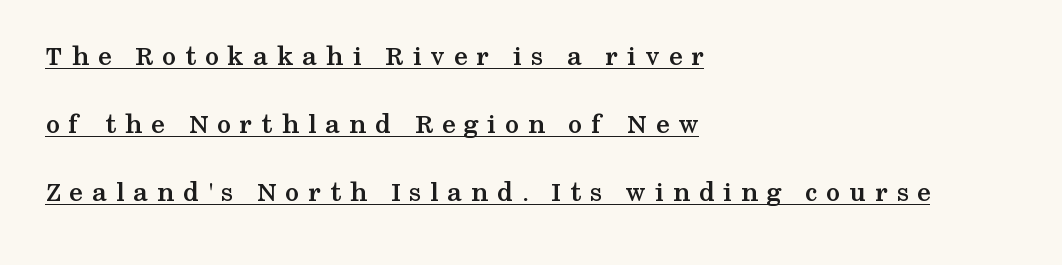
Q: Is the text bold? A: Yes.
Q: Is the text italic (slanted)? A: No, it is upright.
Q: Is the typeface a serif or a sans-serif typeface? A: Serif.
Q: Is the text underlined? A: Yes.
Q: How is the paragraph aligned? A: Left-aligned.
Q: Is the spacing between letters normal or unusually wide? A: Unusually wide.
Q: Is the spacing between lines tight, normal or loose? A: Loose.
Q: Width (condensed, normal, or wide)? A: Wide.
Q: Stroke contrast? A: Medium.
Q: x-height? A: Medium.
Q: Monospaced? A: No.
